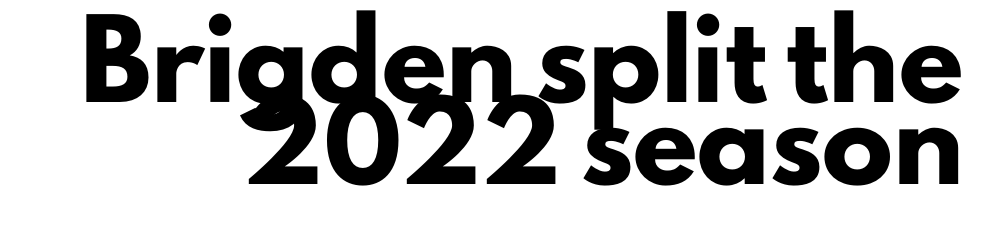
Q: Is the text bold? A: Yes.
Q: Is the text italic (slanted)? A: No, it is upright.
Q: Is the typeface a serif or a sans-serif typeface? A: Sans-serif.
Q: Is the text underlined? A: No.
Q: How is the paragraph aligned? A: Right-aligned.
Q: Is the spacing between letters normal or unusually wide? A: Normal.
Q: Is the spacing between lines tight, normal or loose? A: Tight.
Q: Width (condensed, normal, or wide)? A: Normal.
Q: Stroke contrast? A: Low.
Q: x-height? A: Small.
Q: Monospaced? A: No.
